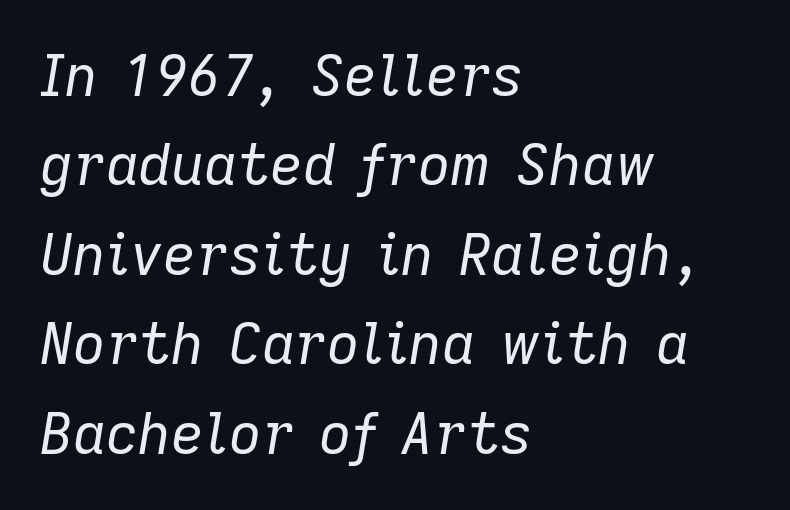
{"italic": "yes", "lean": "right", "slant_degrees": 9, "bold": "no", "weight": "regular", "width": "normal", "stroke_contrast": "low", "x_height": "medium", "monospaced": "no", "underline": "no", "align": "left", "line_spacing": "normal", "line_spacing_ratio": 1.57, "letter_spacing": "normal", "letter_spacing_em": 0.0, "glyph_px": 57}
